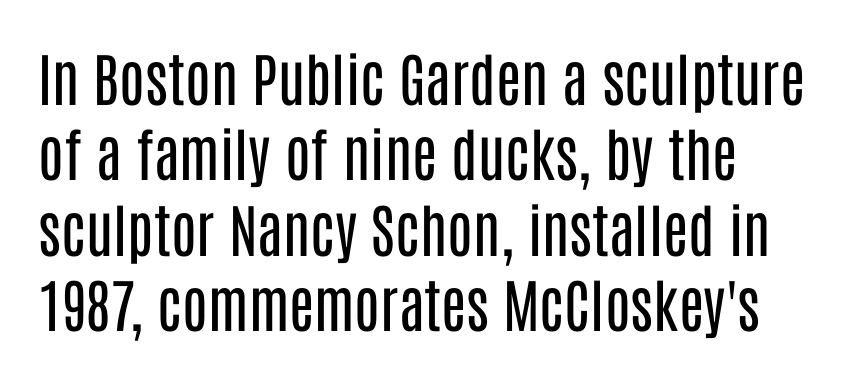
{"serif": "no", "italic": "no", "bold": "no", "weight": "regular", "width": "condensed", "stroke_contrast": "low", "x_height": "large", "monospaced": "no", "underline": "no", "align": "left", "line_spacing": "normal", "line_spacing_ratio": 1.3, "letter_spacing": "normal", "letter_spacing_em": 0.0, "glyph_px": 58}
